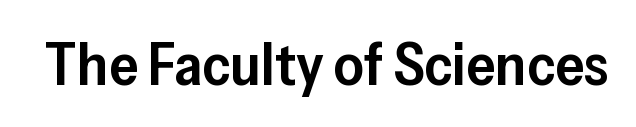
{"serif": "no", "italic": "no", "bold": "semi", "weight": "semibold", "width": "normal", "stroke_contrast": "low", "x_height": "medium", "monospaced": "no", "underline": "no", "letter_spacing": "normal", "letter_spacing_em": 0.0, "glyph_px": 59}
